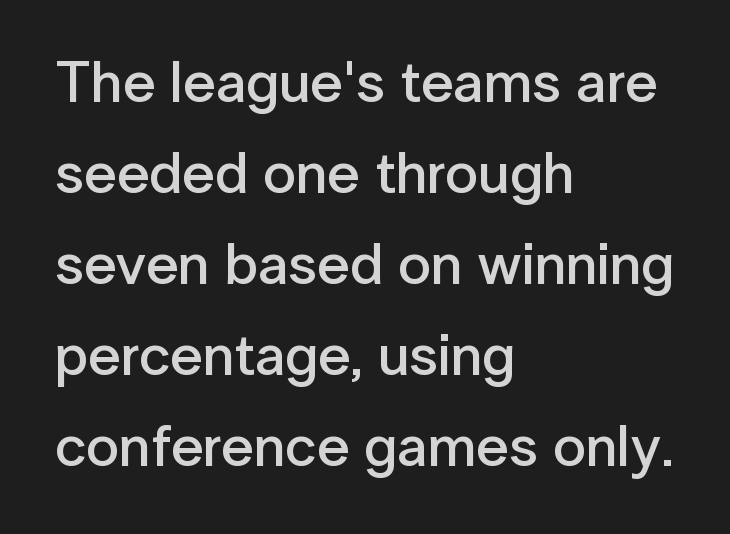
The horizontal fit of the characters is conventional and even. Check under the words: just untouched page. The designer left line spacing at the default. A sans-serif font was chosen for this passage. Does the weight exceed regular? Yes, but only to semibold.
